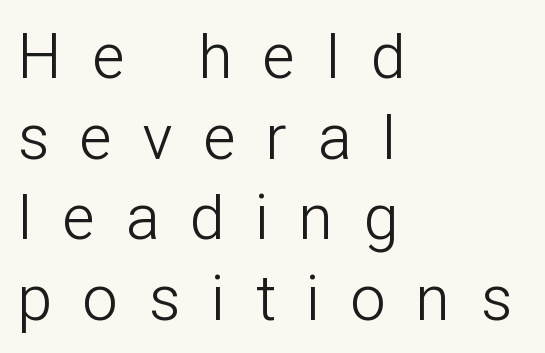
Is the letter spacing exaggerated? Yes — the characters are pushed far apart. A clean baseline with only descenders dipping below it. Posture: vertical. Normally led — the rows are evenly, conventionally spaced. This reads as an unemphasized weight, regular at the heaviest.
